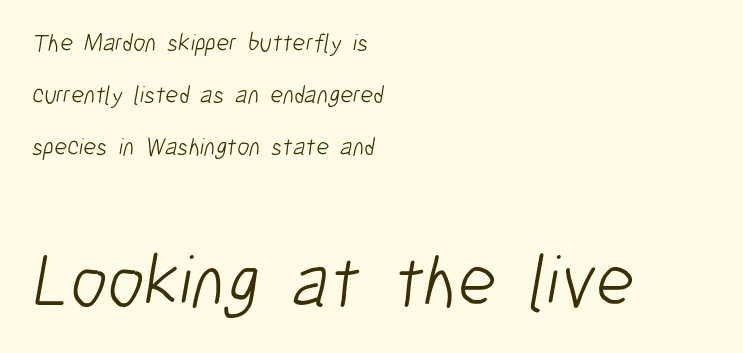
Q: Is the text bold? A: No.
Q: Is the typeface a serif or a sans-serif typeface? A: Sans-serif.
Q: Is the text underlined? A: No.
Q: How is the paragraph aligned? A: Left-aligned.
Q: Is the spacing between letters normal or unusually wide? A: Normal.
Q: Is the spacing between lines tight, normal or loose? A: Loose.
Q: Which block of text is set in a larger size, the first (top) or the second (bottom)? A: The second (bottom) one.
Q: Width (condensed, normal, or wide)? A: Condensed.
Q: Stroke contrast? A: Low.
Q: x-height? A: Medium.
Q: Monospaced? A: No.
